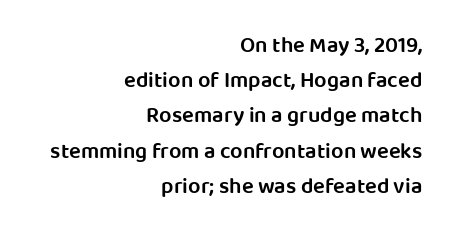
The image shows 22 px text type, upright; set right-aligned, normal line spacing (1.6x), normal letter spacing, not underlined.
